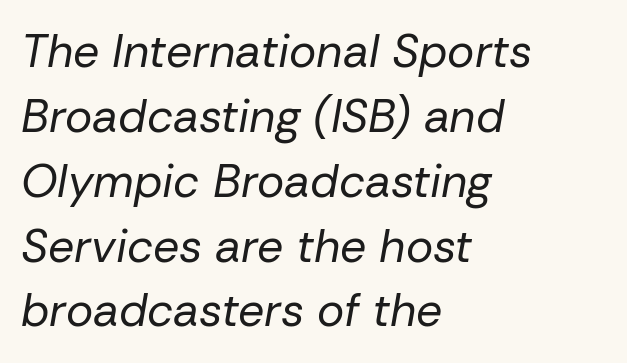
What's the leading like? Ordinary, nothing unusual. These lines keep a tight, regular rhythm from letter to letter. The specimen omits any rule beneath the text block's lines. The paragraph shown leans on its left margin. On a weight scale, this lands at 450 or below.
